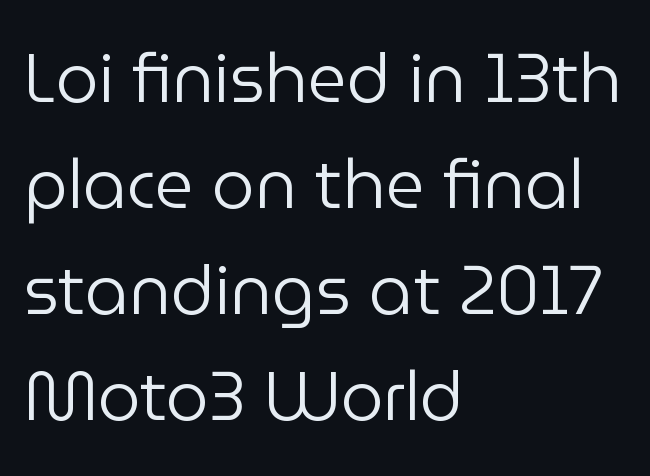
{"serif": "no", "italic": "no", "bold": "no", "weight": "regular", "width": "normal", "stroke_contrast": "low", "x_height": "medium", "monospaced": "no", "underline": "no", "align": "left", "line_spacing": "normal", "line_spacing_ratio": 1.56, "letter_spacing": "normal", "letter_spacing_em": 0.0, "glyph_px": 68}
